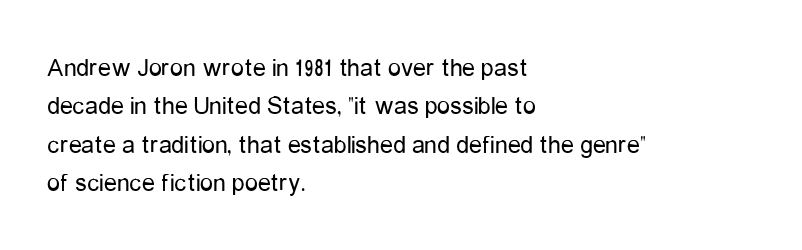
Leftover space on each line is placed entirely after the last word. The font sits on the lighter half of the weight spectrum, regular included. Here the glyphs are tracked normally, forming tight word shapes. Evenly set lines give the paragraph a standard silhouette. The area under the type is left untouched. The letters stand upright; this is a roman face.
